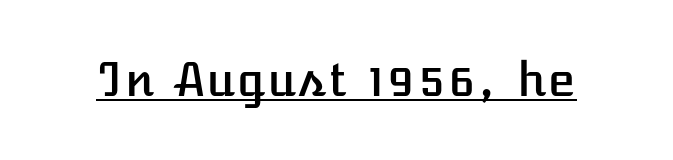
Q: Is the text italic (slanted)? A: No, it is upright.
Q: Is the text underlined? A: Yes.
Q: Is the spacing between letters normal or unusually wide? A: Normal.
Q: Width (condensed, normal, or wide)? A: Normal.
Q: Stroke contrast? A: Low.
Q: x-height? A: Medium.
